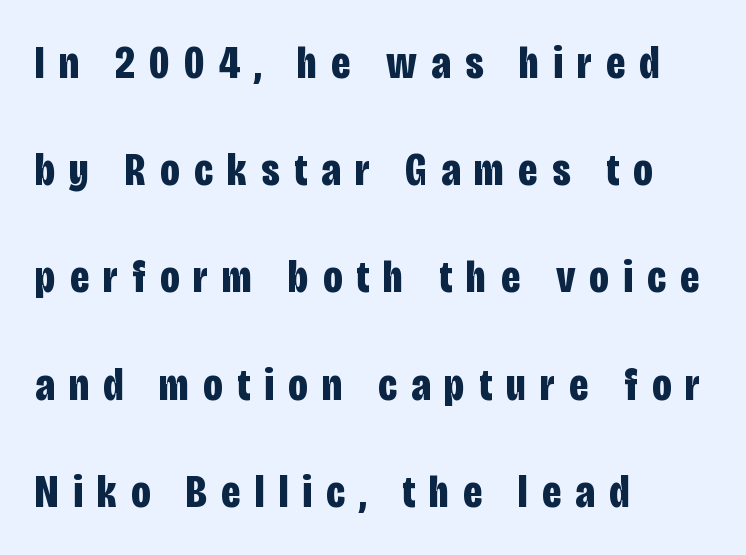
Q: Is the text bold? A: Yes.
Q: Is the text italic (slanted)? A: No, it is upright.
Q: Is the typeface a serif or a sans-serif typeface? A: Sans-serif.
Q: Is the text underlined? A: No.
Q: How is the paragraph aligned? A: Left-aligned.
Q: Is the spacing between letters normal or unusually wide? A: Unusually wide.
Q: Is the spacing between lines tight, normal or loose? A: Loose.
Q: Width (condensed, normal, or wide)? A: Condensed.
Q: Stroke contrast? A: Low.
Q: x-height? A: Large.
Q: Monospaced? A: No.
